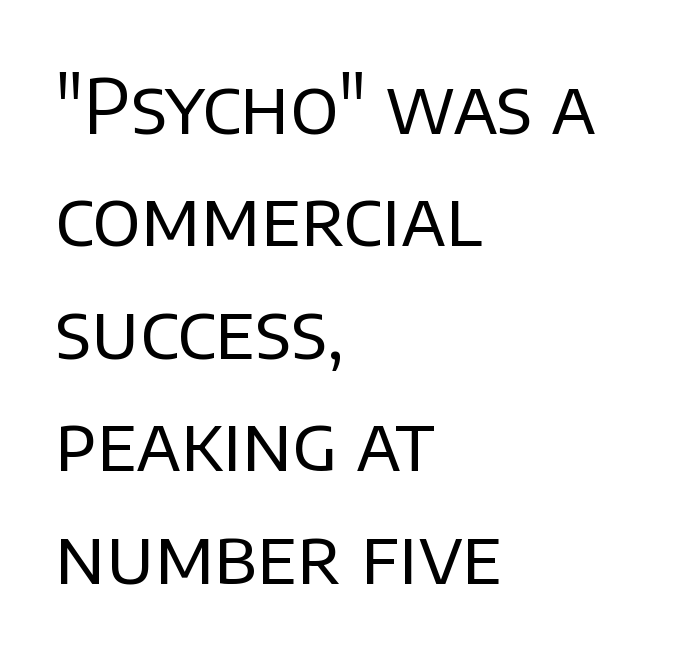
The designer went with a sans here, leaving each stem footless. How would I describe the line gaps? Plain and ordinary. The typography opts for an upright posture over an oblique one. Horizontal alignment here is leftward, the default for most running prose. Clear beneath every line of the passage.
